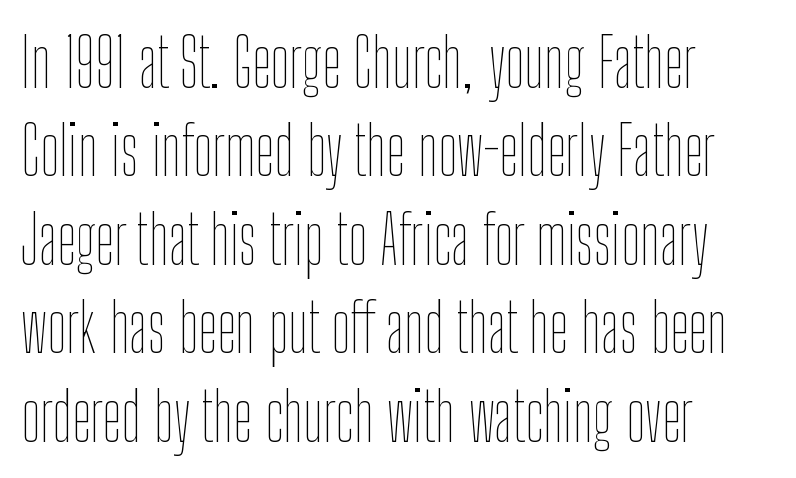
The rendering keeps characters at their native spacing. Horizontal bands of white between lines are of average thickness. The lettering holds an erect, upright posture throughout. A student would call this left alignment; a typographer would say flush left, rag right. Note the varied advance widths — an 'i' is clearly narrower than an 'm'.
